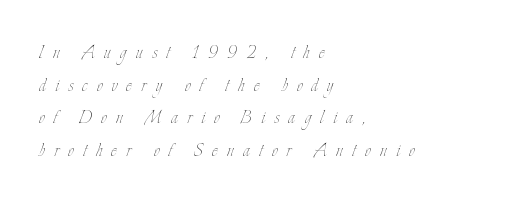
Horizontally, the lines are justified to the leading edge only. No extra ink here — the face is not bold. Look at the tracking — it's clearly loosened, letters drifting apart. The block of text has a typical density, with ordinary space between rows.
